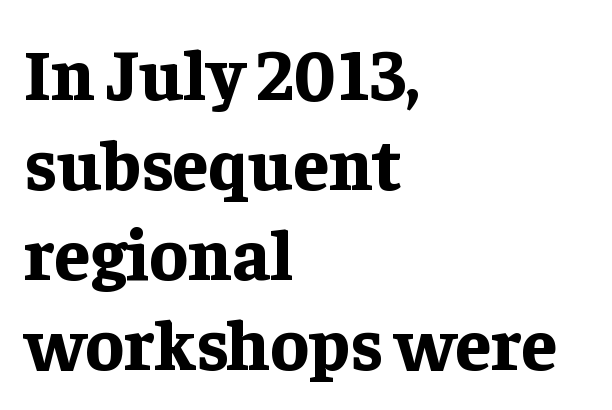
The rendering uses natural spacing where letterforms have individual widths. Every stem runs plumb, perpendicular to the baseline. Bold? Absolutely — the strokes are thick and heavy. Whoever set this chose a conventional vertical rhythm. Regarding serifs, this sample has them.
